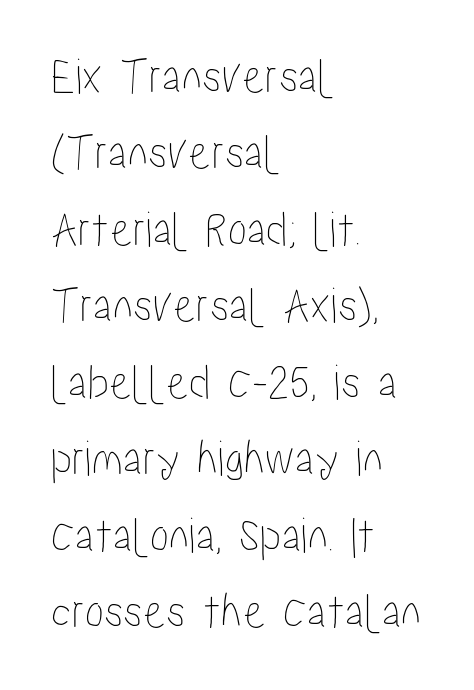
Think of a printed novel: that variable character pitch is what you see here. Italic: no, the glyphs are upright roman. The space beneath each line is pristine and unruled. What stands out about the letter spacing? Nothing — it is the standard amount.
